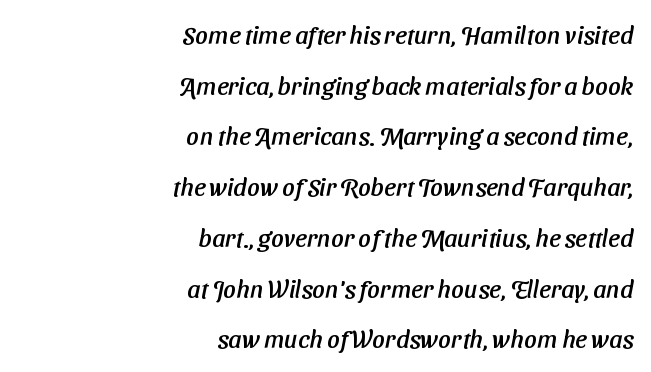
The ragged edge is on the left, which tells us the setting is flush right. How would I describe the line gaps? Wide and relaxed. What stands out about the letter spacing? Nothing — it is the standard amount. The space beneath each line is pristine and unruled.
